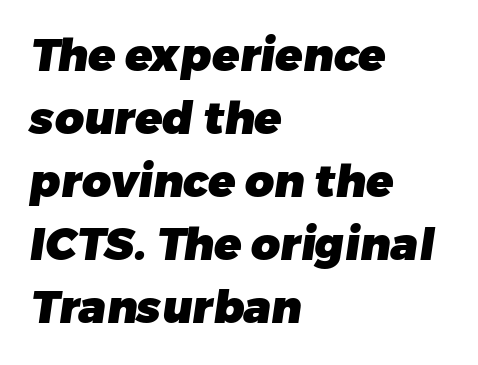
The image shows 45 px heavy sans-serif type; set left-aligned, normal line spacing (1.4x), normal letter spacing, not underlined; low stroke contrast and a medium x-height.
